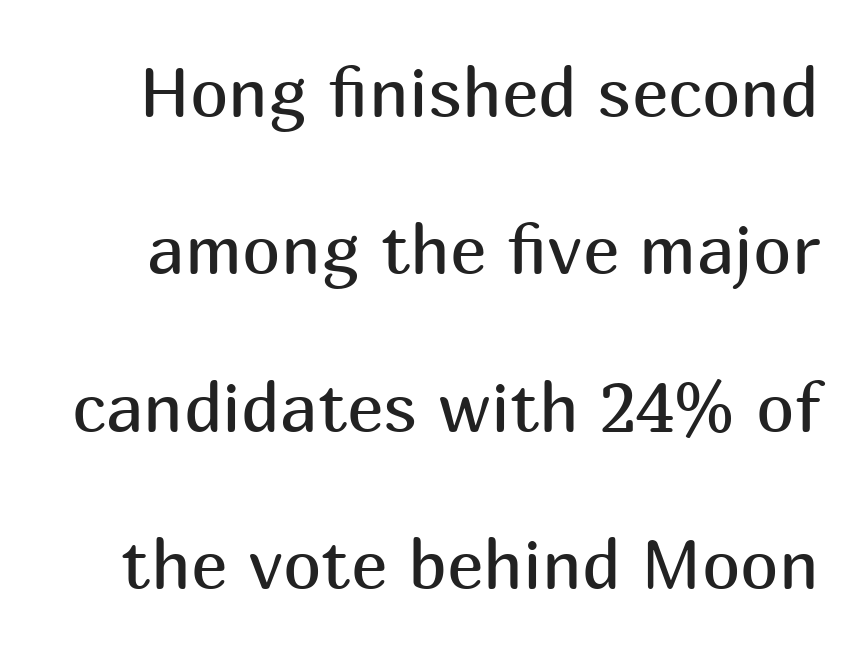
{"serif": "no", "italic": "no", "bold": "no", "weight": "regular", "width": "normal", "stroke_contrast": "medium", "x_height": "medium", "monospaced": "no", "underline": "no", "line_spacing": "loose", "line_spacing_ratio": 2.28, "letter_spacing": "normal", "letter_spacing_em": 0.0, "glyph_px": 69}
